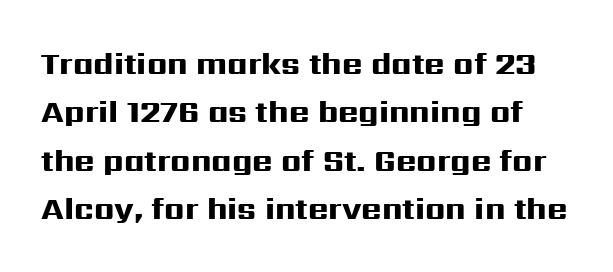
The image shows 31 px heavy, wide sans-serif type, upright; set normal line spacing (1.56x), normal letter spacing, not underlined; high stroke contrast and a medium x-height.
